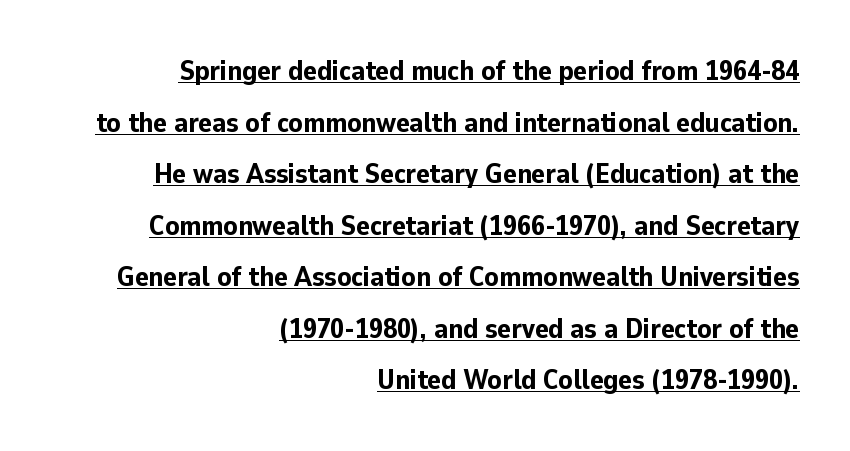
In terms of weight, the rendering is a true, heavy bold. Tall strokes in this sample are plumb rather than angled. Nothing unusual about the tracking: characters are spaced as the font intends. A flush-right, rag-left setting is used for this passage. Character widths vary here, with narrow letters taking less room than wide ones.
